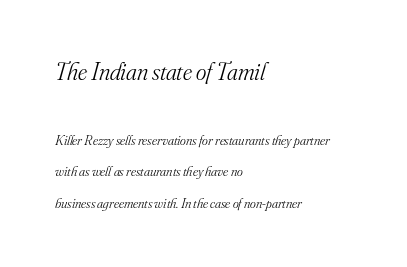
{"italic": "yes", "lean": "right", "slant_degrees": 16, "bold": "no", "underline": "no", "align": "left", "line_spacing": "loose", "line_spacing_ratio": 2.24, "letter_spacing": "normal", "letter_spacing_em": 0.0, "larger_block": "first", "size_ratio": 1.79, "glyph_px": 25}
